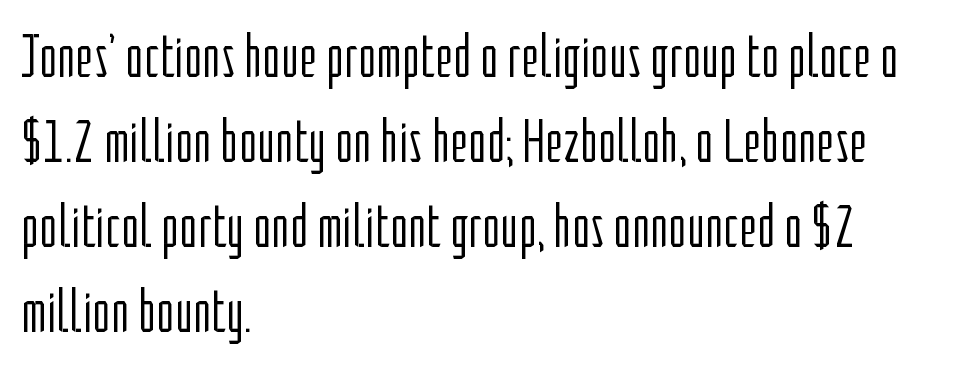
The image shows 62 px light, condensed sans-serif type, upright; set left-aligned, normal line spacing (1.37x), normal letter spacing, not underlined; low stroke contrast and a medium x-height.
